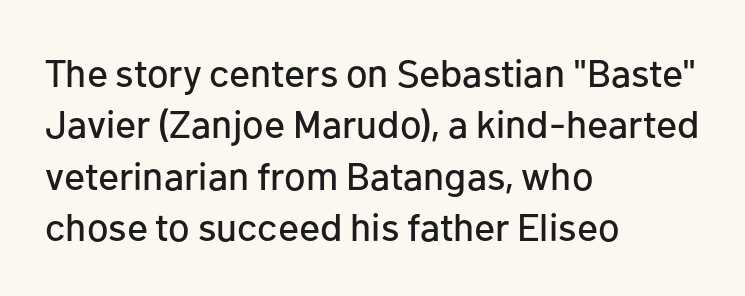
The image shows 39 px sans-serif type, upright; set left-aligned, normal line spacing (1.32x), normal letter spacing, not underlined; low stroke contrast and a medium x-height.
